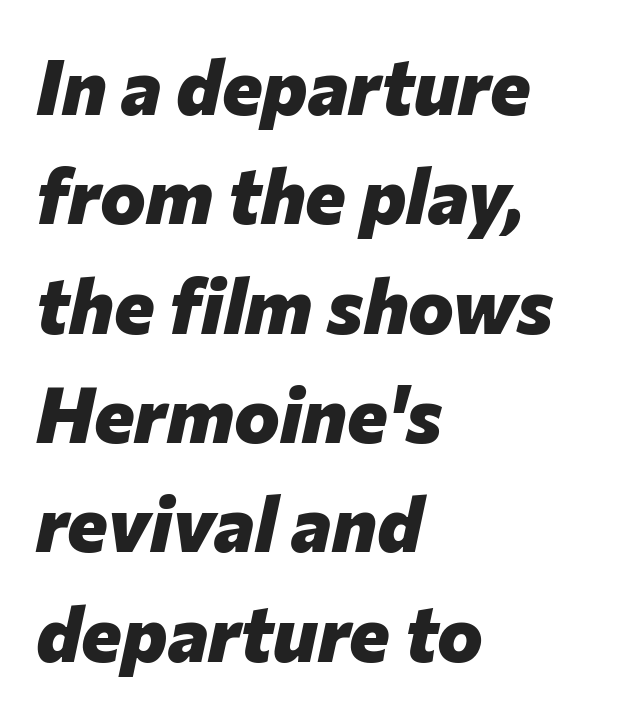
The image shows 77 px heavy type, italic (leaning right); set left-aligned, normal line spacing (1.42x), normal letter spacing, not underlined; low stroke contrast and a medium x-height.
